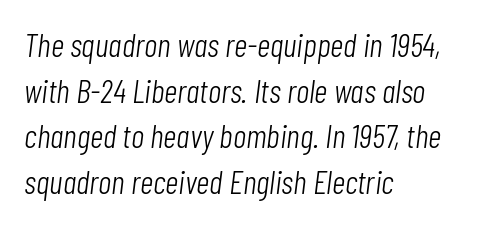
Character widths vary here, with narrow letters taking less room than wide ones. The passage shown leans; its letterforms are oblique. Characters follow at the spacing the type designer built in. No chunkiness to these letters — they're not bold.
